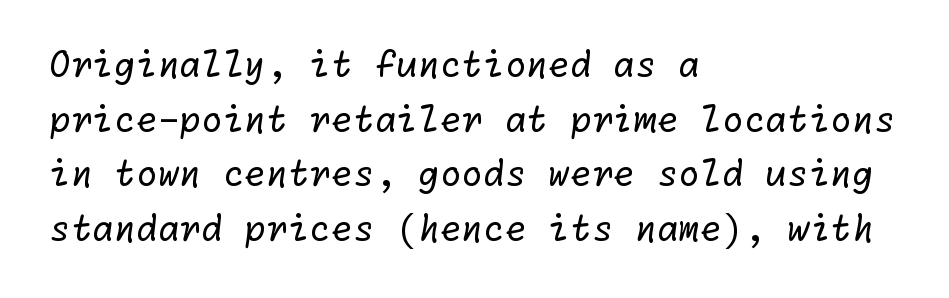
Regarding serifs, this sample does without them. The font is comparable to plain body text, perhaps lighter. A clean baseline with only descenders dipping below it. Reading down the block, your eye returns to a fixed left position each line.
